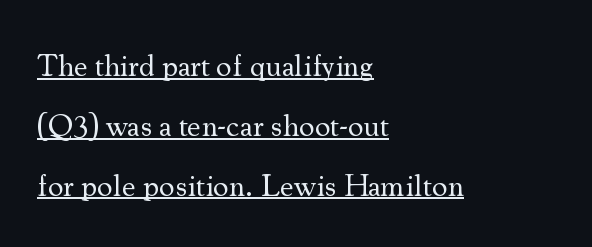
The image shows 31 px regular-weight serif type, upright; set left-aligned, loose line spacing (1.93x), normal letter spacing, underlined; medium stroke contrast and a small x-height.
